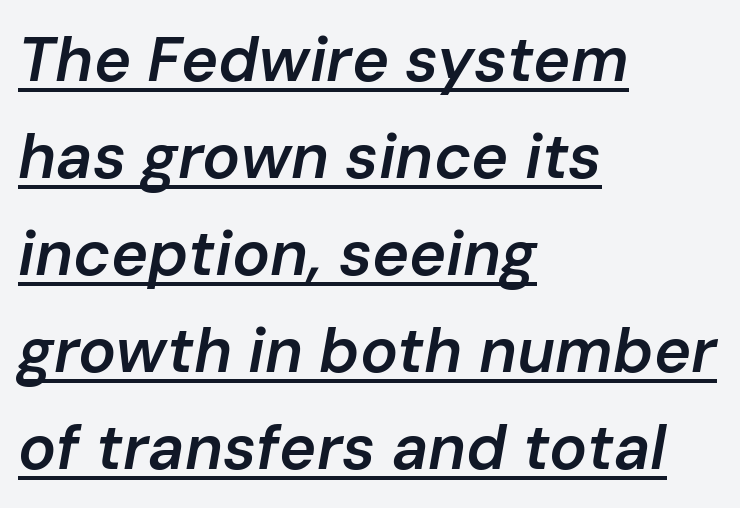
{"italic": "yes", "lean": "right", "slant_degrees": 10, "bold": "semi", "weight": "semibold", "width": "normal", "stroke_contrast": "low", "x_height": "medium", "monospaced": "no", "underline": "yes", "align": "left", "line_spacing": "normal", "line_spacing_ratio": 1.54, "letter_spacing": "normal", "letter_spacing_em": 0.0, "glyph_px": 63}
